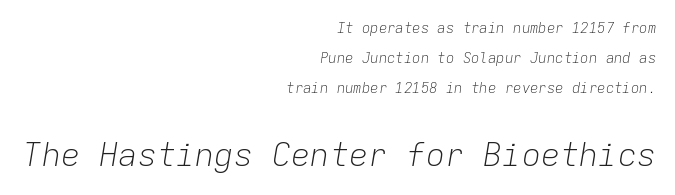
You get the small type first, then a jump to larger type. Summary of weight: not heavy and not bold. Notice how the stems are inclined rather than vertical — that's the hallmark of italics. The baseline area is clear. The rendering uses typewriter-style spacing with identical character cells.
